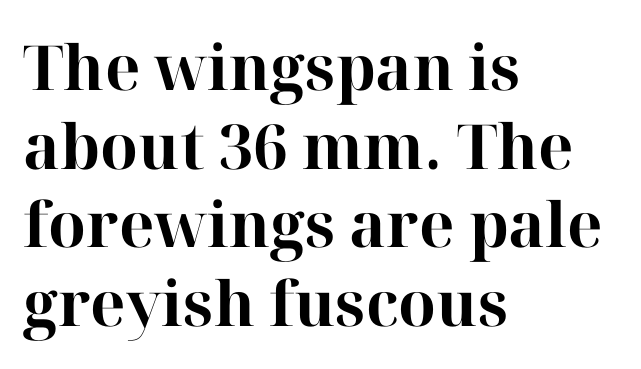
Notice how the passage keeps a crisp vertical edge on the left only. The vertical gap from one line to the next is medium. The font is running at its bold setting. Posture: upright roman. Honestly, the letter spacing is just normal — you wouldn't notice it.
